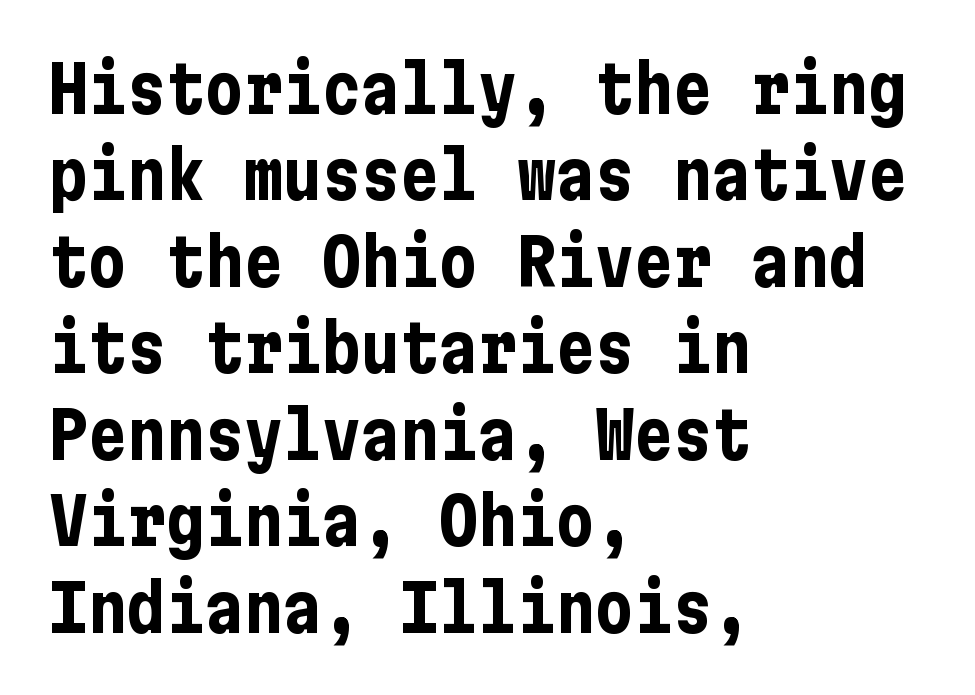
Q: Is the text bold? A: Yes.
Q: Is the text italic (slanted)? A: No, it is upright.
Q: Is the typeface a serif or a sans-serif typeface? A: Sans-serif.
Q: Is the text underlined? A: No.
Q: How is the paragraph aligned? A: Left-aligned.
Q: Is the spacing between letters normal or unusually wide? A: Normal.
Q: Is the spacing between lines tight, normal or loose? A: Normal.
Q: Width (condensed, normal, or wide)? A: Condensed.
Q: Stroke contrast? A: Low.
Q: x-height? A: Medium.
